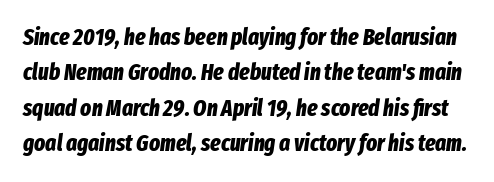
Q: Is the text bold? A: Yes.
Q: Is the text italic (slanted)? A: Yes, it leans right by about 8 degrees.
Q: Is the text underlined? A: No.
Q: Is the spacing between letters normal or unusually wide? A: Normal.
Q: Is the spacing between lines tight, normal or loose? A: Normal.
